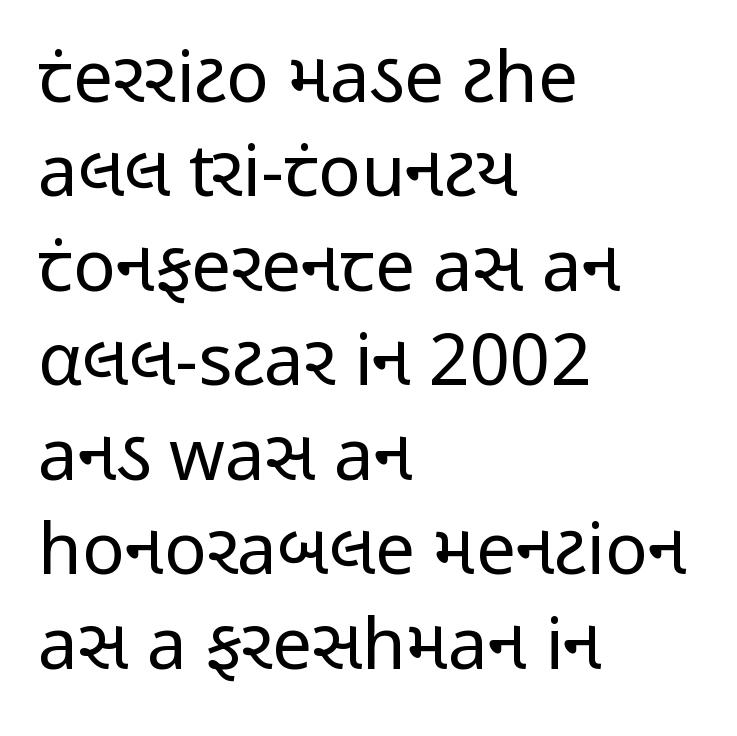
The image shows 71 px regular-weight, condensed sans-serif type, upright; set left-aligned, normal line spacing (1.33x), normal letter spacing, not underlined; low stroke contrast and a medium x-height.
